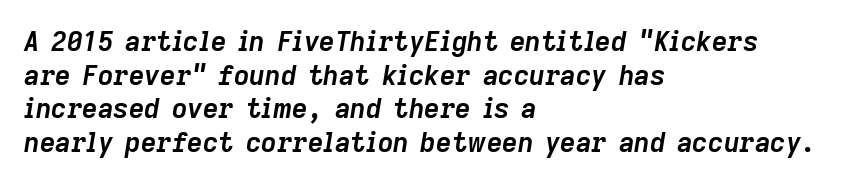
The type is set solid horizontally, with unmodified tracking. Leading: standard. Weight: bold. A typesetter would mark this as italic. The lines are quadded left.
